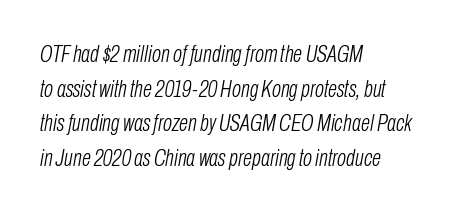
The image shows 24 px text type, italic (leaning right); set left-aligned, normal line spacing (1.44x), normal letter spacing, not underlined.
